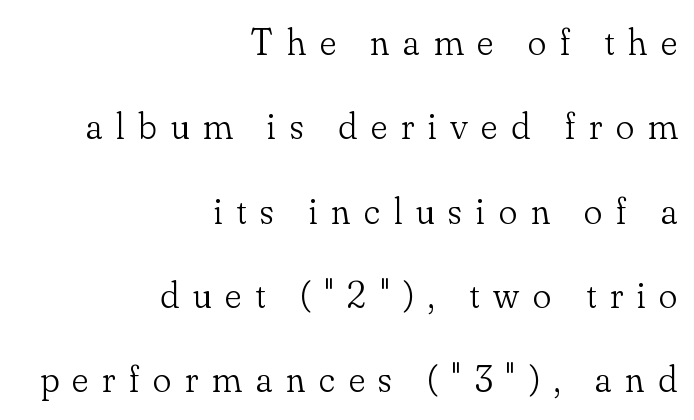
{"serif": "yes", "italic": "no", "bold": "no", "weight": "light", "width": "normal", "stroke_contrast": "low", "x_height": "small", "monospaced": "no", "underline": "no", "align": "right", "line_spacing": "loose", "line_spacing_ratio": 2.22, "letter_spacing": "wide", "letter_spacing_em": 0.37, "glyph_px": 38}
